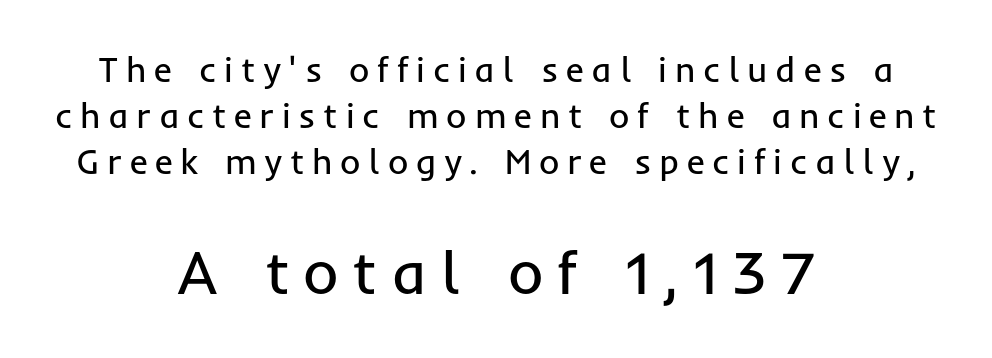
{"serif": "no", "italic": "no", "bold": "no", "weight": "regular", "width": "normal", "stroke_contrast": "low", "x_height": "medium", "monospaced": "no", "underline": "no", "align": "center", "line_spacing": "normal", "line_spacing_ratio": 1.31, "letter_spacing": "wide", "letter_spacing_em": 0.22, "larger_block": "second", "size_ratio": 1.74, "glyph_px": 61}
